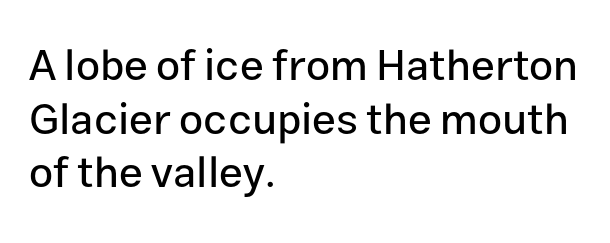
This block has exactly the height ordinary leading produces. Regarding serifs, this sample does without them. This is roman type, the default non-slanted kind. Only glyphs here, with clear space below each row.
